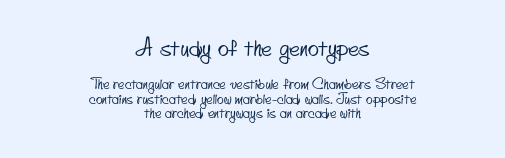
The image shows 23 px text type; set centered, tight line spacing (1.03x), normal letter spacing, not underlined; the first (top) block is 1.64x larger.
